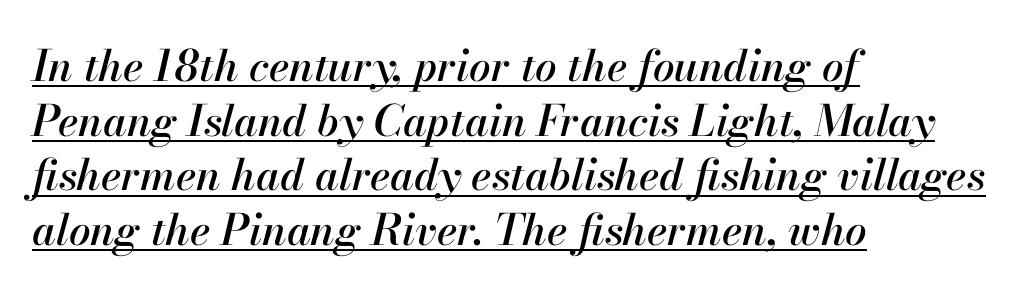
The passage is arranged the way most books set body copy — flush left. Compared with typical body copy, the letter spacing here is the same. Regarding leading, the lines here are spaced in the standard way. There's an unmistakable incline to the writing here.
